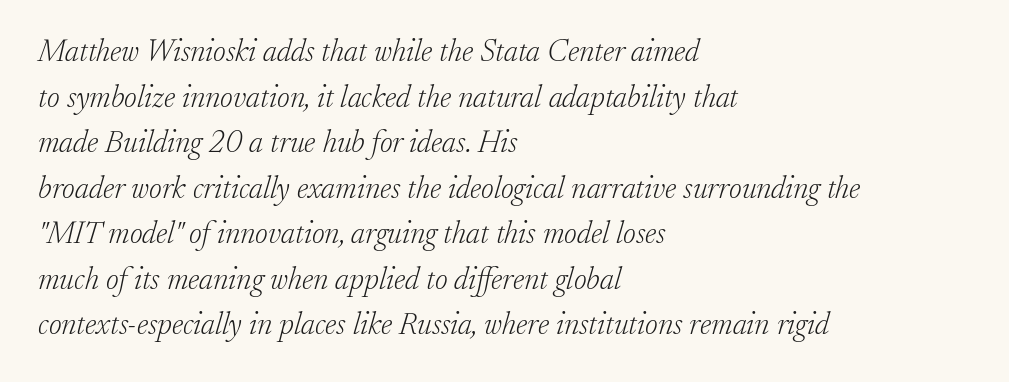
{"serif": "yes", "italic": "yes", "lean": "right", "slant_degrees": 17, "bold": "no", "weight": "light", "width": "normal", "stroke_contrast": "low", "x_height": "small", "monospaced": "no", "underline": "no", "align": "left", "line_spacing": "normal", "line_spacing_ratio": 1.47, "letter_spacing": "normal", "letter_spacing_em": 0.0, "glyph_px": 31}
